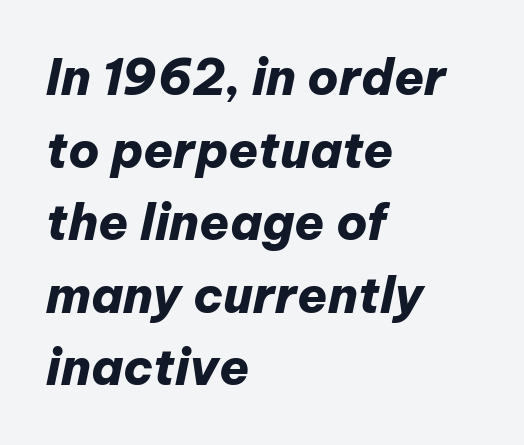
The image shows 49 px heavy type, italic (leaning right); set left-aligned, normal line spacing (1.48x), normal letter spacing, not underlined; low stroke contrast and a medium x-height.
